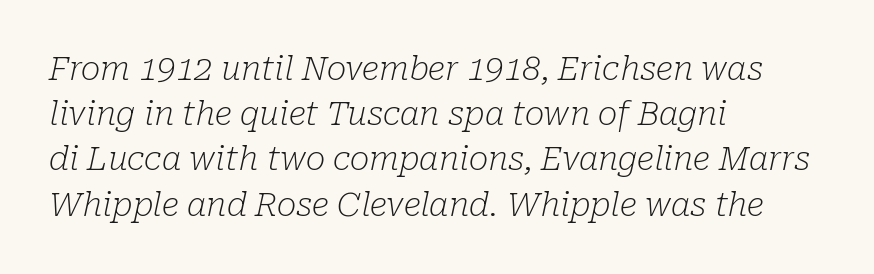
Q: Is the text bold? A: No.
Q: Is the text italic (slanted)? A: Yes, it leans right by about 10 degrees.
Q: Is the typeface a serif or a sans-serif typeface? A: Serif.
Q: Is the text underlined? A: No.
Q: How is the paragraph aligned? A: Left-aligned.
Q: Is the spacing between letters normal or unusually wide? A: Normal.
Q: Is the spacing between lines tight, normal or loose? A: Normal.
Q: Width (condensed, normal, or wide)? A: Normal.
Q: Stroke contrast? A: Low.
Q: x-height? A: Medium.
Q: Monospaced? A: No.
